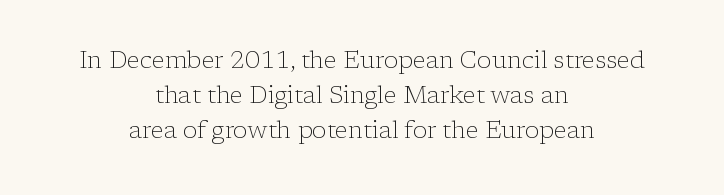
Q: Is the text bold? A: No.
Q: Is the text italic (slanted)? A: No, it is upright.
Q: Is the text underlined? A: No.
Q: How is the paragraph aligned? A: Centered.
Q: Is the spacing between letters normal or unusually wide? A: Normal.
Q: Is the spacing between lines tight, normal or loose? A: Normal.
